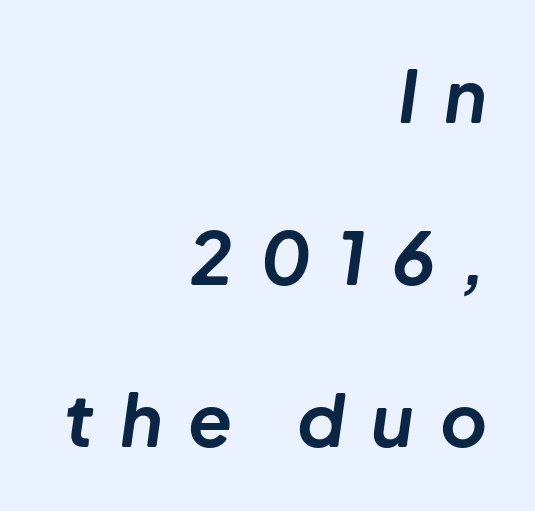
{"italic": "yes", "lean": "right", "slant_degrees": 8, "bold": "yes", "weight": "bold", "width": "normal", "stroke_contrast": "low", "x_height": "medium", "monospaced": "no", "underline": "no", "align": "right", "line_spacing": "loose", "line_spacing_ratio": 2.25, "letter_spacing": "wide", "letter_spacing_em": 0.36, "glyph_px": 72}
